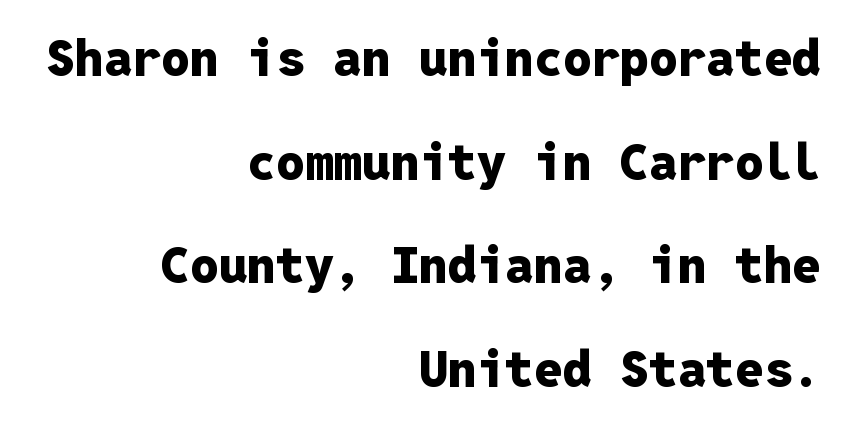
Q: Is the text bold? A: Yes.
Q: Is the text italic (slanted)? A: No, it is upright.
Q: Is the typeface a serif or a sans-serif typeface? A: Sans-serif.
Q: Is the text underlined? A: No.
Q: How is the paragraph aligned? A: Right-aligned.
Q: Is the spacing between letters normal or unusually wide? A: Normal.
Q: Is the spacing between lines tight, normal or loose? A: Loose.
Q: Width (condensed, normal, or wide)? A: Normal.
Q: Stroke contrast? A: Low.
Q: x-height? A: Medium.
Q: Monospaced? A: Yes.
